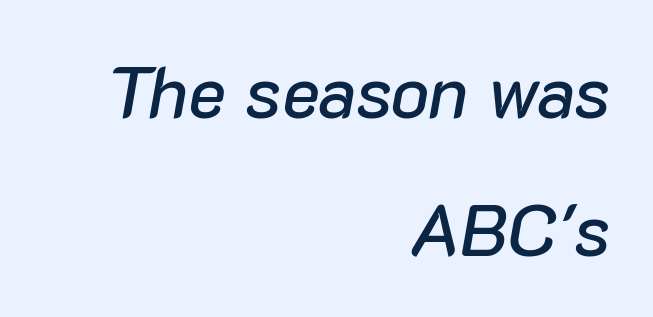
{"italic": "yes", "lean": "right", "slant_degrees": 10, "width": "normal", "stroke_contrast": "low", "x_height": "medium", "monospaced": "no", "underline": "no", "align": "right", "line_spacing": "loose", "line_spacing_ratio": 1.91, "letter_spacing": "normal", "letter_spacing_em": 0.0, "glyph_px": 72}
